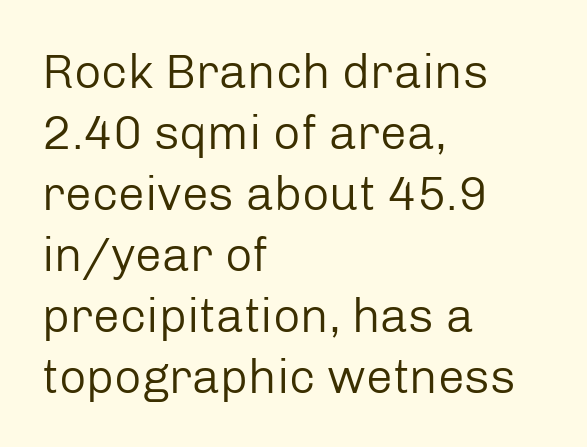
The image shows 48 px regular-weight sans-serif type, upright; set left-aligned, normal line spacing (1.27x), normal letter spacing, not underlined; low stroke contrast and a medium x-height.
